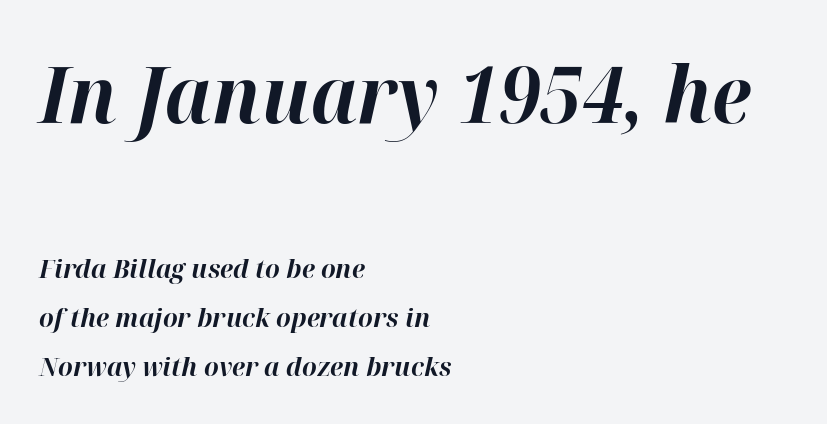
Q: Is the text bold? A: Yes.
Q: Is the text italic (slanted)? A: Yes, it leans right by about 12 degrees.
Q: Is the text underlined? A: No.
Q: How is the paragraph aligned? A: Left-aligned.
Q: Is the spacing between letters normal or unusually wide? A: Normal.
Q: Is the spacing between lines tight, normal or loose? A: Loose.
Q: Which block of text is set in a larger size, the first (top) or the second (bottom)? A: The first (top) one.
Q: Width (condensed, normal, or wide)? A: Normal.
Q: Stroke contrast? A: High.
Q: x-height? A: Medium.
Q: Monospaced? A: No.
